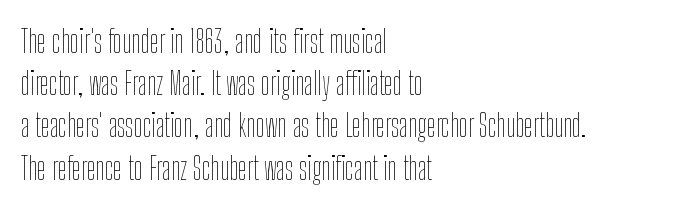
Descenders hang freely into open space. Nothing unusual about the tracking: characters are spaced as the font intends. Character widths vary here, with narrow letters taking less room than wide ones. The paragraph has a hard left edge and a soft right edge. The passage shown stacks its lines at a standard gap. Every stem runs plumb, perpendicular to the baseline.
